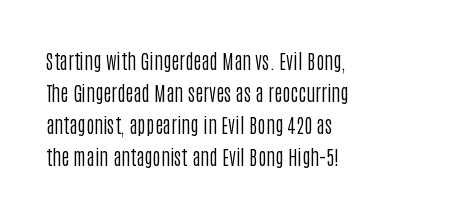
Q: Is the text bold? A: No.
Q: Is the text italic (slanted)? A: No, it is upright.
Q: Is the text underlined? A: No.
Q: How is the paragraph aligned? A: Left-aligned.
Q: Is the spacing between letters normal or unusually wide? A: Normal.
Q: Is the spacing between lines tight, normal or loose? A: Normal.
